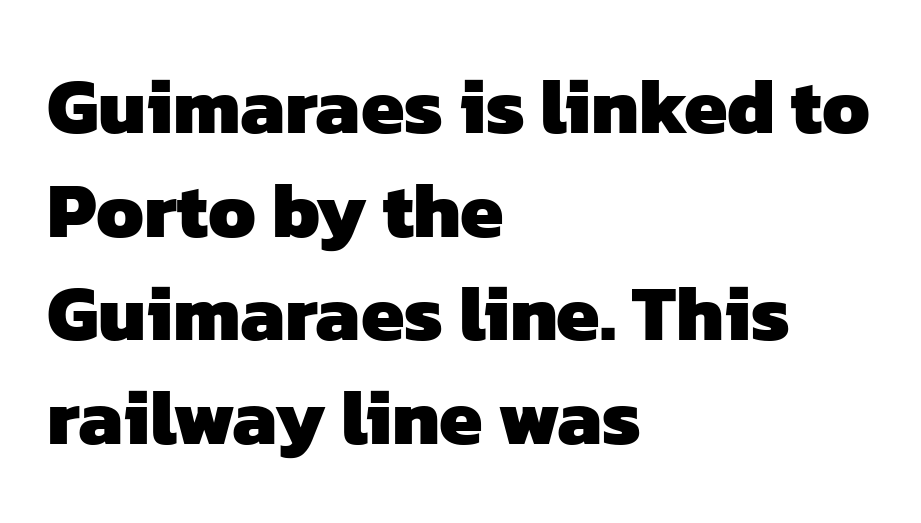
Q: Is the text bold? A: Yes.
Q: Is the typeface a serif or a sans-serif typeface? A: Sans-serif.
Q: Is the text underlined? A: No.
Q: How is the paragraph aligned? A: Left-aligned.
Q: Is the spacing between letters normal or unusually wide? A: Normal.
Q: Is the spacing between lines tight, normal or loose? A: Normal.
Q: Width (condensed, normal, or wide)? A: Normal.
Q: Stroke contrast? A: Low.
Q: x-height? A: Medium.
Q: Monospaced? A: No.
